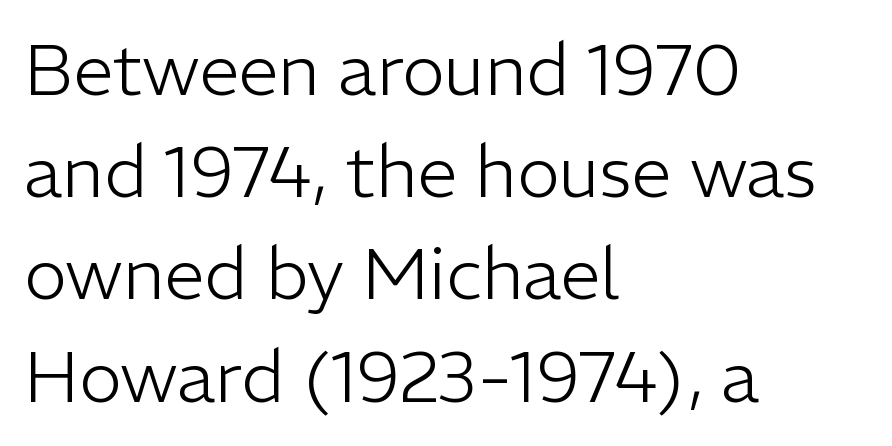
Nobody touched the tracking dial on this one. Weight class: somewhere from thin through regular. Vertical spacing — default. The letters stand upright; this is a roman face.
